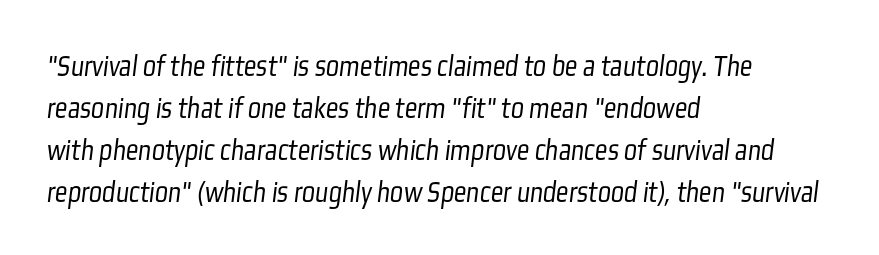
{"serif": "no", "bold": "no", "weight": "light", "width": "condensed", "stroke_contrast": "low", "x_height": "medium", "monospaced": "no", "underline": "no", "align": "left", "line_spacing": "normal", "line_spacing_ratio": 1.35, "letter_spacing": "normal", "letter_spacing_em": 0.0, "glyph_px": 31}
